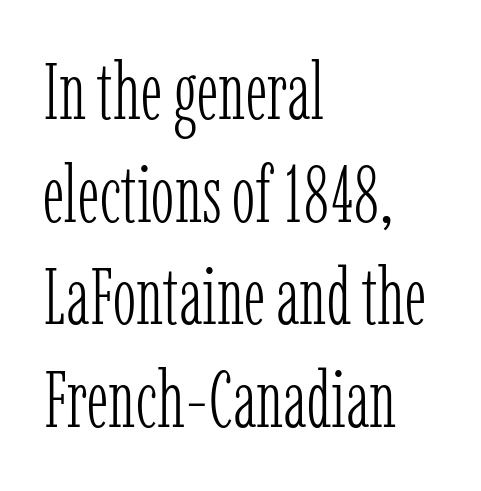
Q: Is the text bold? A: No.
Q: Is the text italic (slanted)? A: No, it is upright.
Q: Is the typeface a serif or a sans-serif typeface? A: Serif.
Q: Is the text underlined? A: No.
Q: How is the paragraph aligned? A: Left-aligned.
Q: Is the spacing between letters normal or unusually wide? A: Normal.
Q: Is the spacing between lines tight, normal or loose? A: Normal.
Q: Width (condensed, normal, or wide)? A: Condensed.
Q: Stroke contrast? A: Low.
Q: x-height? A: Medium.
Q: Monospaced? A: No.
